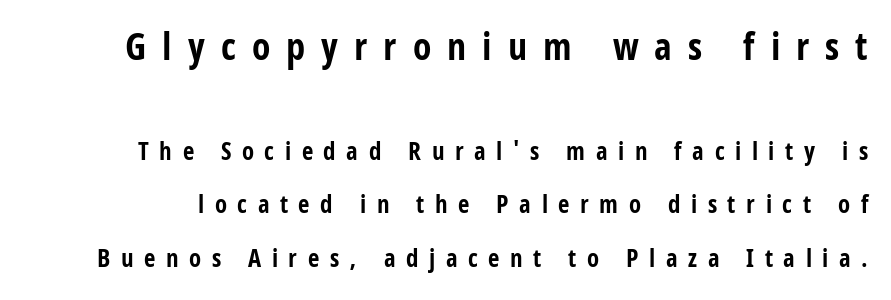
{"serif": "no", "italic": "no", "bold": "yes", "weight": "bold", "width": "condensed", "stroke_contrast": "low", "x_height": "large", "monospaced": "no", "underline": "no", "line_spacing": "loose", "line_spacing_ratio": 2.14, "letter_spacing": "wide", "letter_spacing_em": 0.42, "larger_block": "first", "size_ratio": 1.52, "glyph_px": 38}
